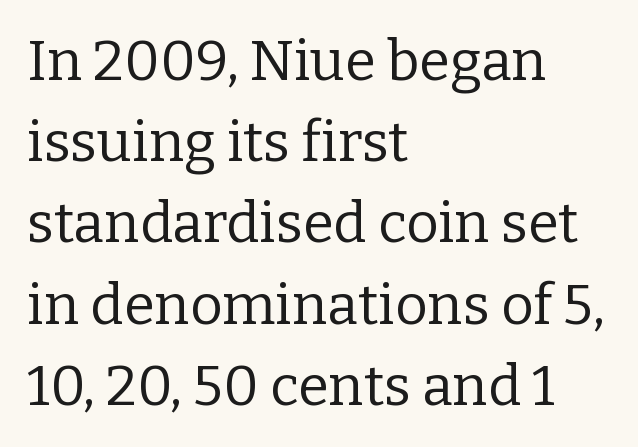
Does extra space separate the letters? No, they use regular spacing. Compared with a typical body face, this is equally light or lighter still. No italicization has been applied; the sample stays upright. These lines are rendered in a variable-pitch font.
